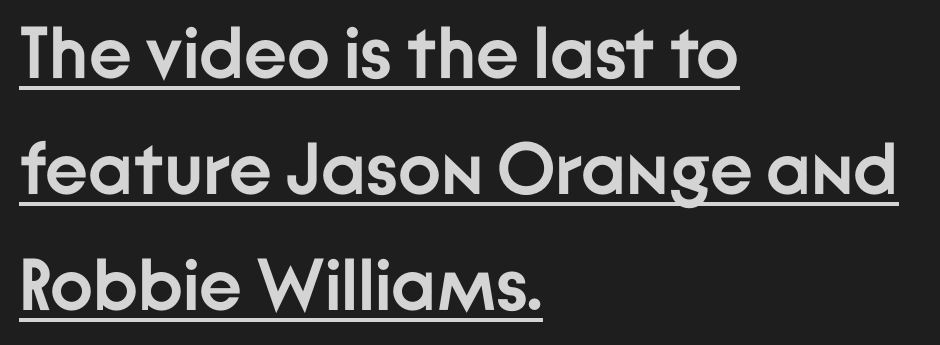
If you drew a line through each stem, it would be perfectly vertical. These lines are rendered in a variable-pitch font. These lines carry a lot of weight — the face is fully bold. The line texture is even and compact thanks to regular tracking.
